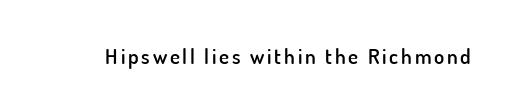
Its strokes are somewhat broadened, the hallmark of semibold type. The lettering holds an erect, upright posture throughout. The zone under the glyphs is completely vacant.
